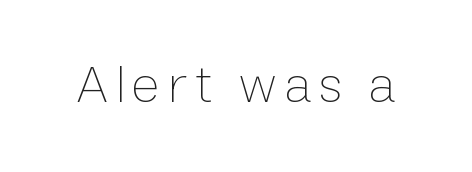
Every stem runs plumb, perpendicular to the baseline. Stems and bowls with no extra thickness — not bold. A typesetter would call this proportional, since set widths differ per character. Rule under the text: the space is simply empty.
